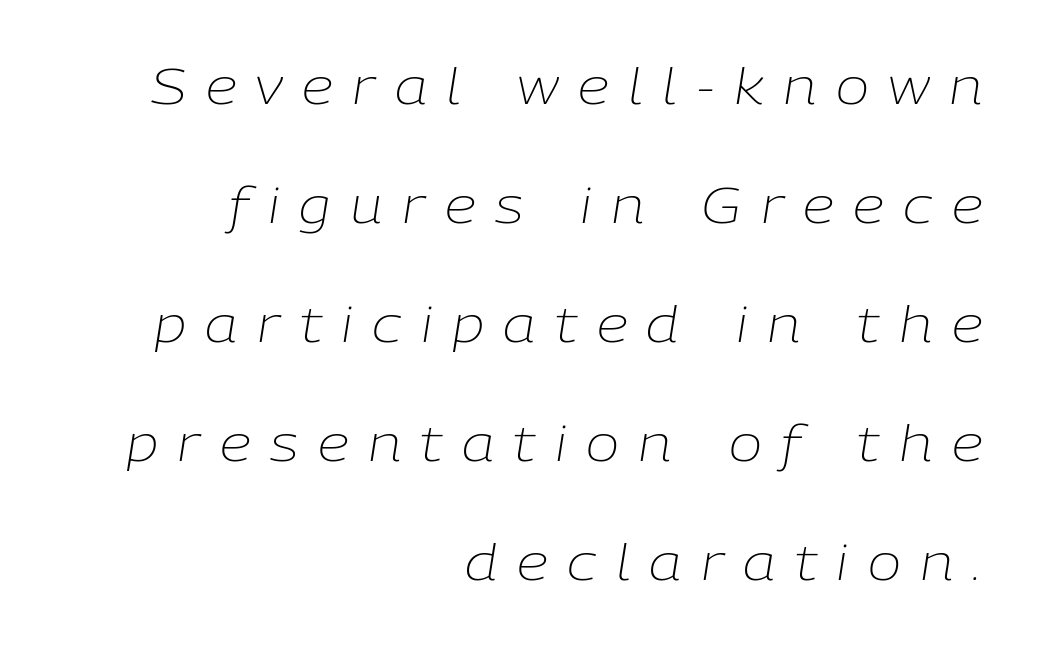
The image shows 50 px light type, italic (leaning right); set right-aligned, loose line spacing (2.38x), unusually wide letter spacing (+0.39 em), not underlined; low stroke contrast and a medium x-height.
